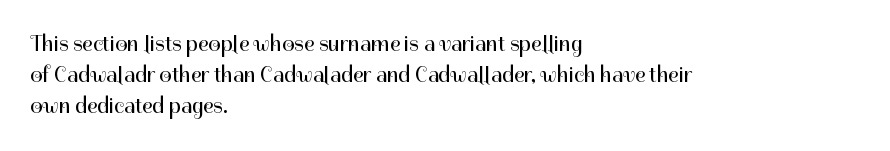
The image shows 22 px text type, upright; set left-aligned, normal line spacing (1.41x), normal letter spacing, not underlined.
